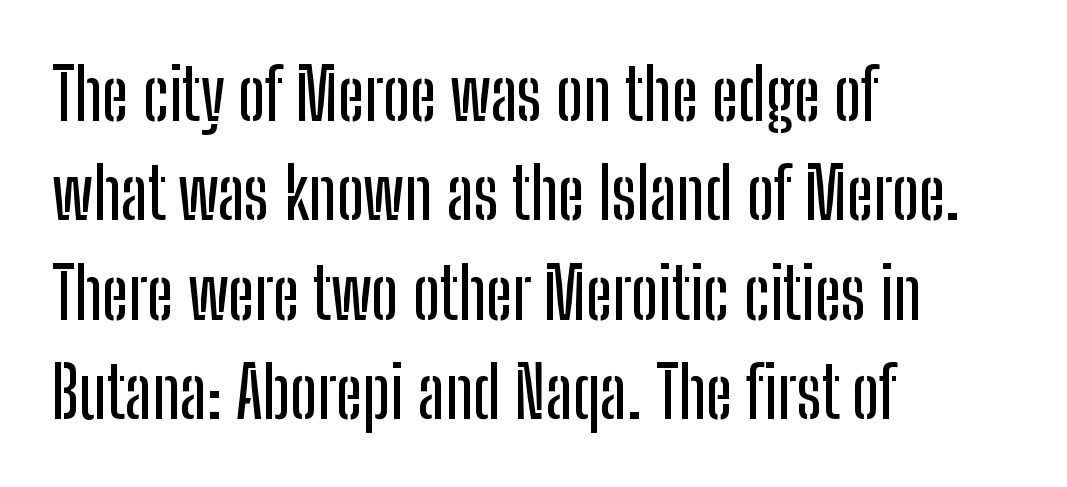
{"serif": "no", "italic": "no", "width": "condensed", "stroke_contrast": "low", "x_height": "medium", "monospaced": "no", "underline": "no", "align": "left", "line_spacing": "normal", "line_spacing_ratio": 1.42, "letter_spacing": "normal", "letter_spacing_em": 0.0, "glyph_px": 70}
